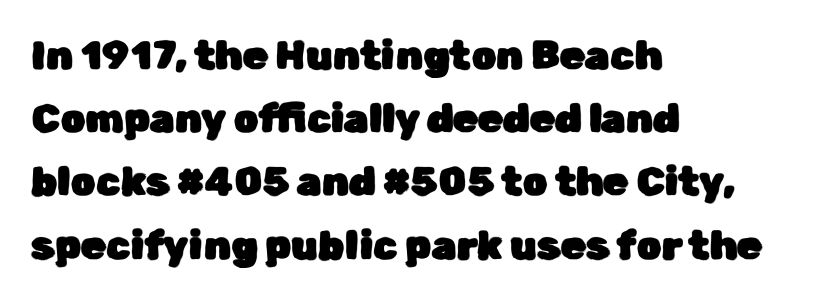
Q: Is the text italic (slanted)? A: No, it is upright.
Q: Is the typeface a serif or a sans-serif typeface? A: Sans-serif.
Q: Is the text underlined? A: No.
Q: How is the paragraph aligned? A: Left-aligned.
Q: Is the spacing between letters normal or unusually wide? A: Normal.
Q: Is the spacing between lines tight, normal or loose? A: Normal.
Q: Width (condensed, normal, or wide)? A: Normal.
Q: Stroke contrast? A: Low.
Q: x-height? A: Medium.
Q: Monospaced? A: No.
